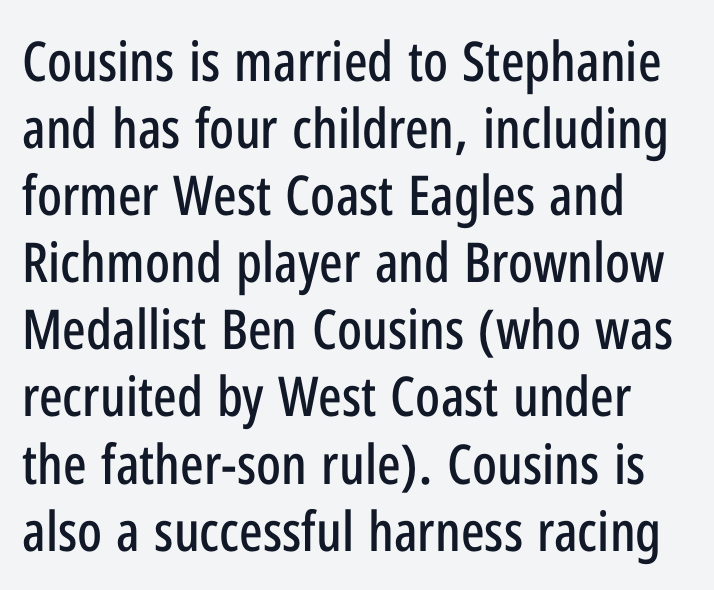
{"serif": "no", "italic": "no", "width": "condensed", "stroke_contrast": "low", "x_height": "medium", "monospaced": "no", "underline": "no", "align": "left", "line_spacing_ratio": 1.22, "letter_spacing": "normal", "letter_spacing_em": 0.0, "glyph_px": 55}
